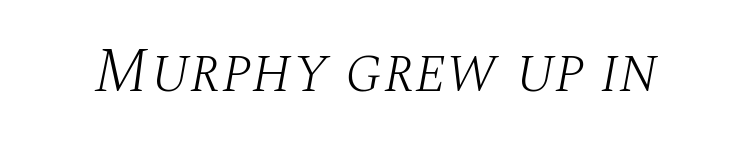
Q: Is the text bold? A: No.
Q: Is the text italic (slanted)? A: Yes, it leans right by about 10 degrees.
Q: Is the typeface a serif or a sans-serif typeface? A: Serif.
Q: Is the text underlined? A: No.
Q: Is the spacing between letters normal or unusually wide? A: Normal.
Q: Width (condensed, normal, or wide)? A: Normal.
Q: Stroke contrast? A: Medium.
Q: x-height? A: Large.
Q: Monospaced? A: No.
